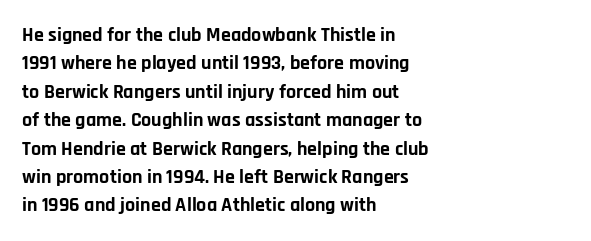
Has an underline been added? It has not. Here the glyphs are tracked normally, forming tight word shapes. Compared with typical paragraphs, the rows here are spaced about the same. The characters look thick and weighty, a clear bold.
